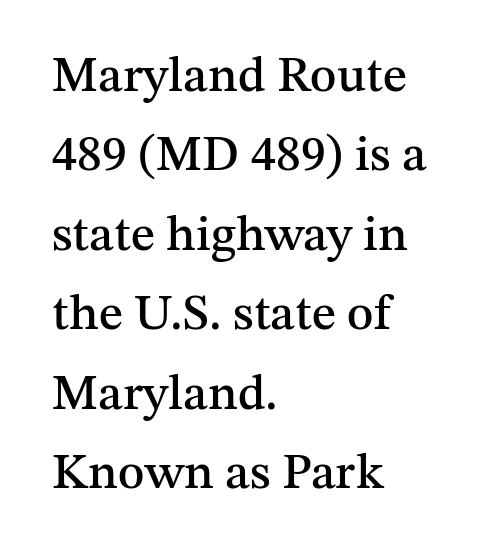
The image shows 50 px serif type, upright; set left-aligned, normal line spacing (1.59x), normal letter spacing, not underlined; medium stroke contrast and a medium x-height.
